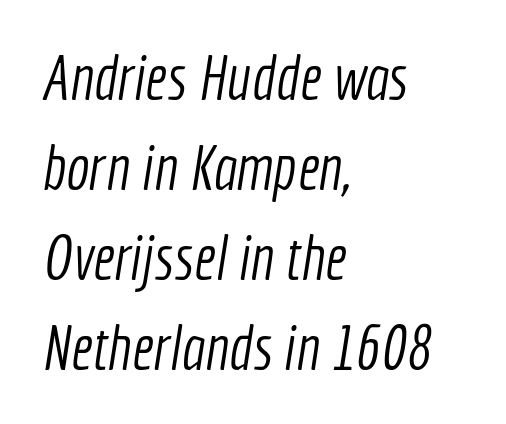
Q: Is the text bold? A: No.
Q: Is the typeface a serif or a sans-serif typeface? A: Sans-serif.
Q: Is the text underlined? A: No.
Q: How is the paragraph aligned? A: Left-aligned.
Q: Is the spacing between letters normal or unusually wide? A: Normal.
Q: Is the spacing between lines tight, normal or loose? A: Normal.
Q: Width (condensed, normal, or wide)? A: Condensed.
Q: x-height? A: Medium.
Q: Monospaced? A: No.
